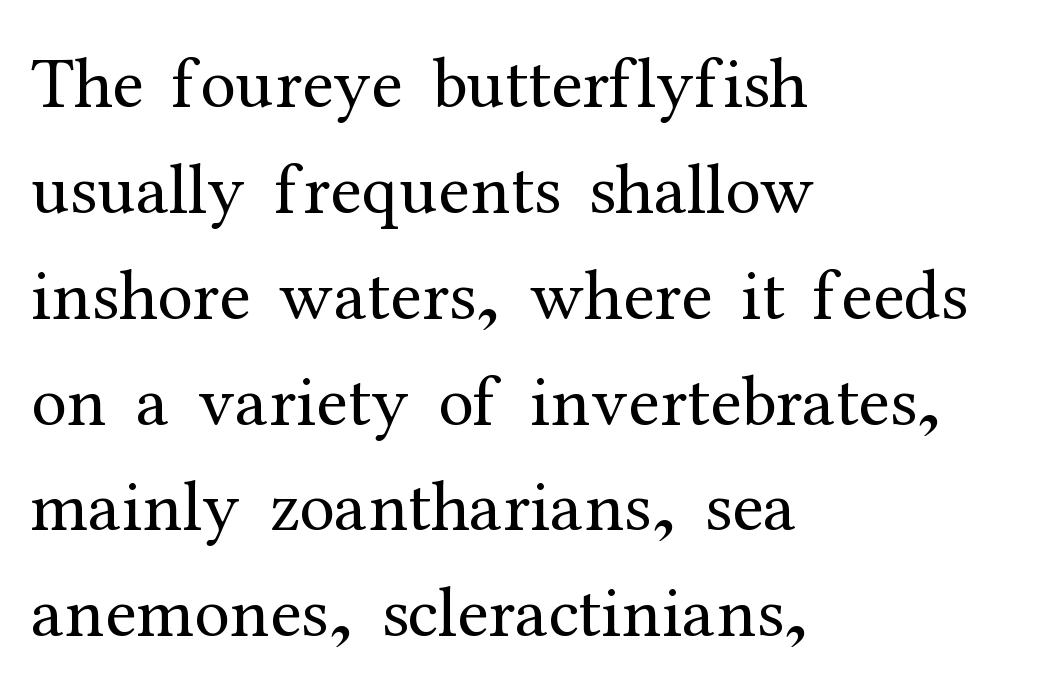
The image shows 72 px regular-weight serif type, upright; set left-aligned, normal line spacing (1.47x), normal letter spacing, not underlined; medium stroke contrast and a medium x-height.
